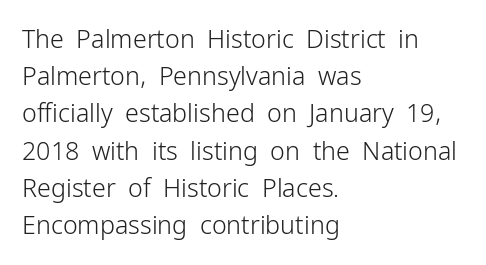
Each new line begins a customary step beneath the previous one. In CSS terms this would be text-align: left. Every character sits straight up, as roman type does. Inter-character spacing is left at the font's built-in metrics.
